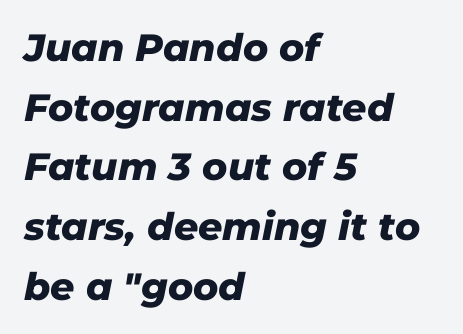
The paragraph shown leans on its left margin. The space between consecutive lines is moderate. Do the characters align in a grid? No, the font is proportional. Summary of weight: heavy, a full bold. The rendering applies a slant to the glyphs. The foot of each line stays bare and open.
